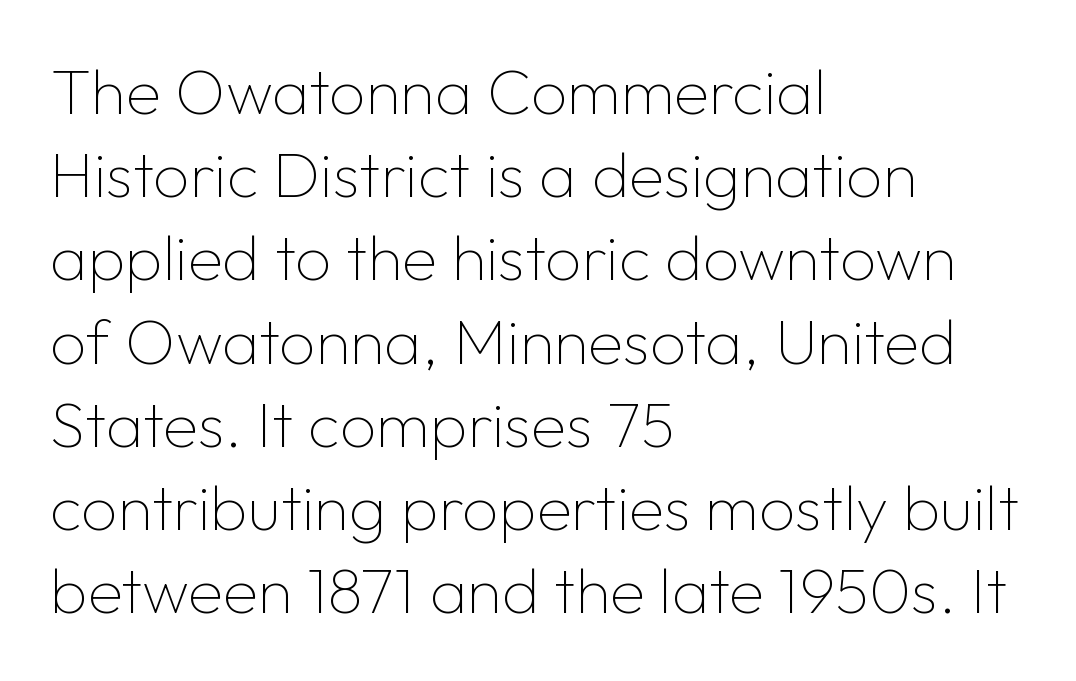
{"serif": "no", "italic": "no", "bold": "no", "weight": "thin", "width": "normal", "stroke_contrast": "low", "x_height": "medium", "monospaced": "no", "underline": "no", "align": "left", "line_spacing": "normal", "line_spacing_ratio": 1.3, "letter_spacing": "normal", "letter_spacing_em": 0.0, "glyph_px": 64}
